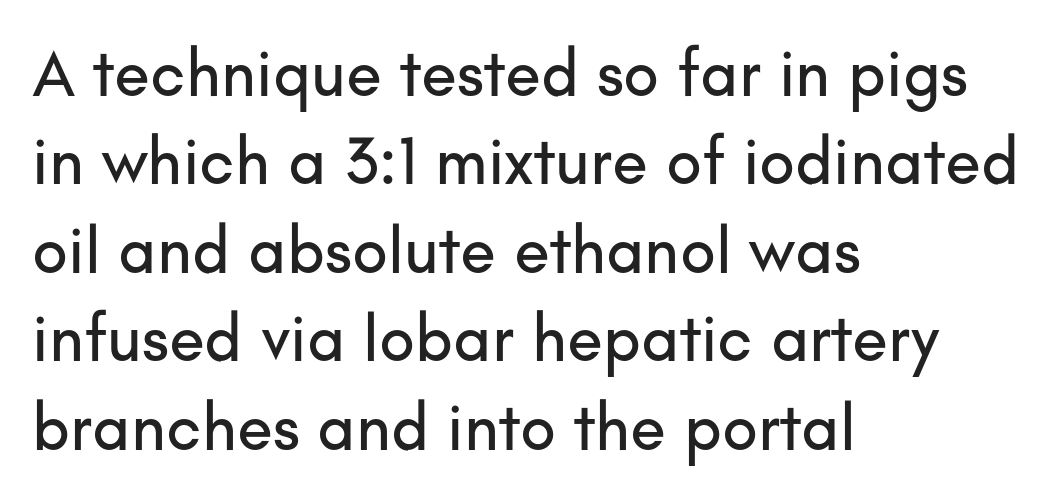
Q: Is the text italic (slanted)? A: No, it is upright.
Q: Is the typeface a serif or a sans-serif typeface? A: Sans-serif.
Q: Is the text underlined? A: No.
Q: How is the paragraph aligned? A: Left-aligned.
Q: Is the spacing between letters normal or unusually wide? A: Normal.
Q: Is the spacing between lines tight, normal or loose? A: Normal.
Q: Width (condensed, normal, or wide)? A: Normal.
Q: Stroke contrast? A: Low.
Q: x-height? A: Small.
Q: Monospaced? A: No.
